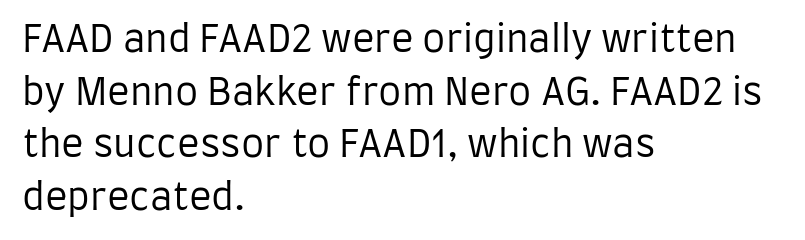
Type style note: lacks serifs. These lines are rendered in a variable-pitch font. The space between consecutive lines is moderate. No italicization has been applied; the sample stays upright. The strip under each line holds only bare page. Weight: not bold — regular or lighter.
